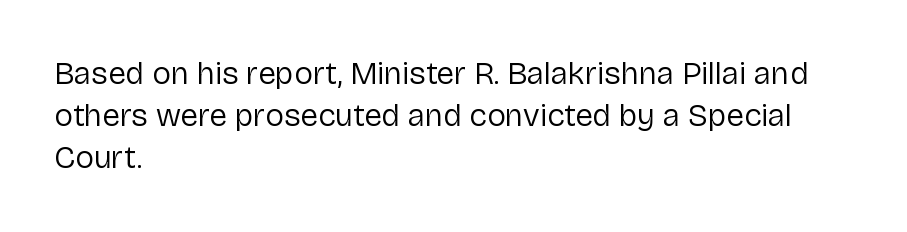
Q: Is the text bold? A: No.
Q: Is the text italic (slanted)? A: No, it is upright.
Q: Is the typeface a serif or a sans-serif typeface? A: Sans-serif.
Q: Is the text underlined? A: No.
Q: How is the paragraph aligned? A: Left-aligned.
Q: Is the spacing between letters normal or unusually wide? A: Normal.
Q: Is the spacing between lines tight, normal or loose? A: Normal.
Q: Width (condensed, normal, or wide)? A: Normal.
Q: Stroke contrast? A: Low.
Q: x-height? A: Medium.
Q: Monospaced? A: No.
